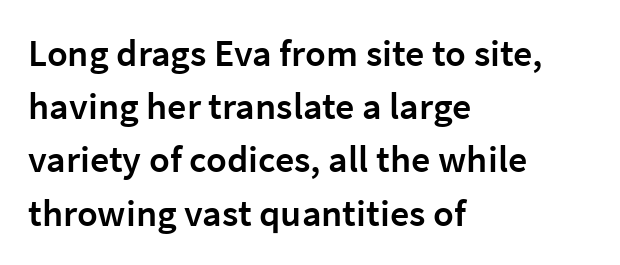
Q: Is the text bold? A: Semi-bold.
Q: Is the text italic (slanted)? A: No, it is upright.
Q: Is the typeface a serif or a sans-serif typeface? A: Sans-serif.
Q: Is the text underlined? A: No.
Q: How is the paragraph aligned? A: Left-aligned.
Q: Is the spacing between letters normal or unusually wide? A: Normal.
Q: Is the spacing between lines tight, normal or loose? A: Normal.
Q: Width (condensed, normal, or wide)? A: Normal.
Q: Stroke contrast? A: Low.
Q: x-height? A: Medium.
Q: Monospaced? A: No.
